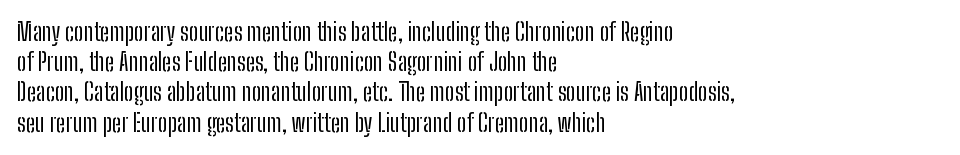
Q: Is the text bold? A: No.
Q: Is the text italic (slanted)? A: No, it is upright.
Q: Is the text underlined? A: No.
Q: How is the paragraph aligned? A: Left-aligned.
Q: Is the spacing between letters normal or unusually wide? A: Normal.
Q: Is the spacing between lines tight, normal or loose? A: Normal.
